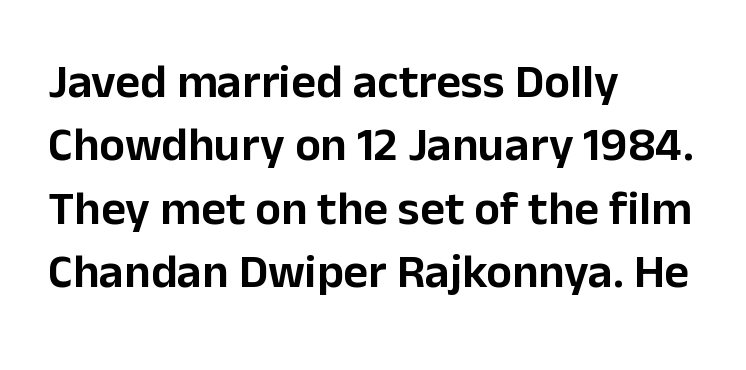
The image shows 48 px sans-serif type, upright; set left-aligned, normal line spacing (1.32x), normal letter spacing, not underlined; low stroke contrast and a medium x-height.
